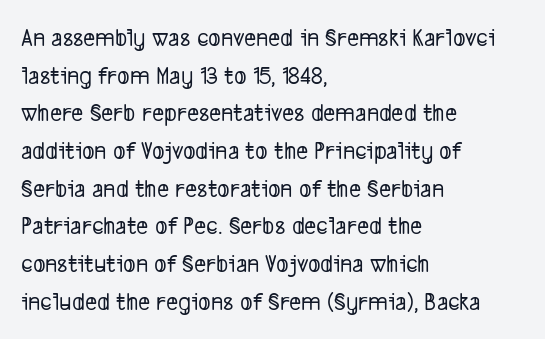
{"underline": "no", "align": "left", "line_spacing": "normal", "line_spacing_ratio": 1.45, "letter_spacing": "normal", "letter_spacing_em": 0.0, "glyph_px": 26}
